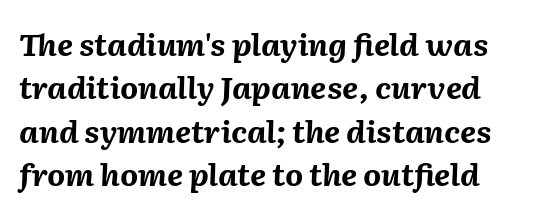
The passage shown is typed in a proportional face where columns would drift. Interline gaps are of average width in this sample. Nobody touched the tracking dial on this one. Compared with ordinary roman type, these characters are visibly tilted. This rendering features lettering with no underline.
